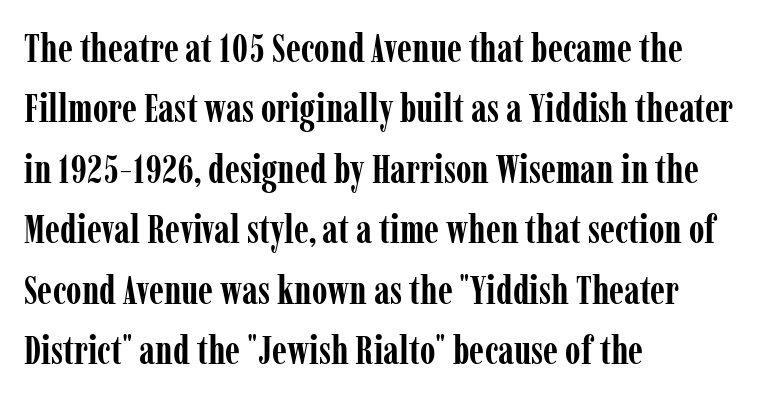
The image shows 40 px semibold, condensed serif type, upright; set left-aligned, normal line spacing (1.51x), normal letter spacing, not underlined; low stroke contrast and a medium x-height.
